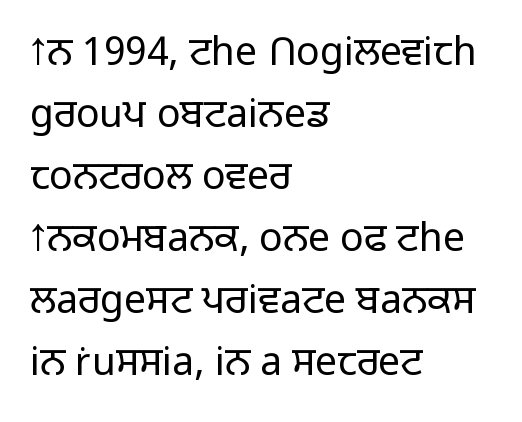
{"serif": "no", "italic": "no", "bold": "no", "weight": "light", "width": "normal", "stroke_contrast": "low", "x_height": "medium", "monospaced": "no", "underline": "no", "align": "left", "line_spacing": "normal", "line_spacing_ratio": 1.59, "letter_spacing": "normal", "letter_spacing_em": 0.0, "glyph_px": 39}
